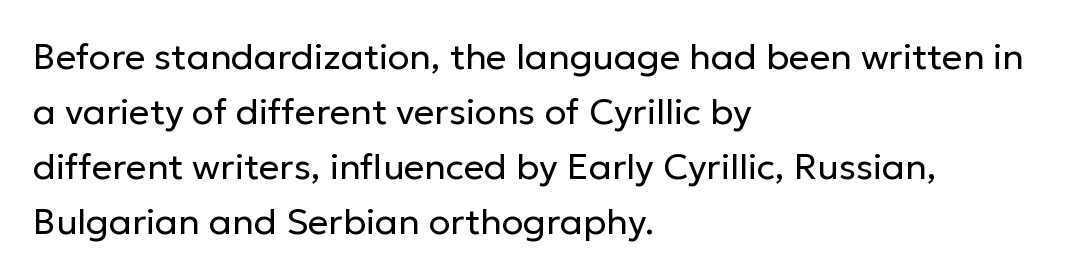
The rows are spaced the way most documents space them. Is the stroke heavy? The answer is a plain regular-or-lighter. Looks like regular typesetting: each glyph gets only the width it needs. The rag falls on the right side of this text block. The passage shown is not underscored anywhere.
